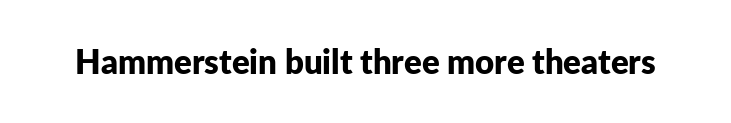
Q: Is the text bold? A: Yes.
Q: Is the text italic (slanted)? A: No, it is upright.
Q: Is the typeface a serif or a sans-serif typeface? A: Sans-serif.
Q: Is the text underlined? A: No.
Q: Is the spacing between letters normal or unusually wide? A: Normal.
Q: Width (condensed, normal, or wide)? A: Normal.
Q: Stroke contrast? A: Low.
Q: x-height? A: Medium.
Q: Monospaced? A: No.
